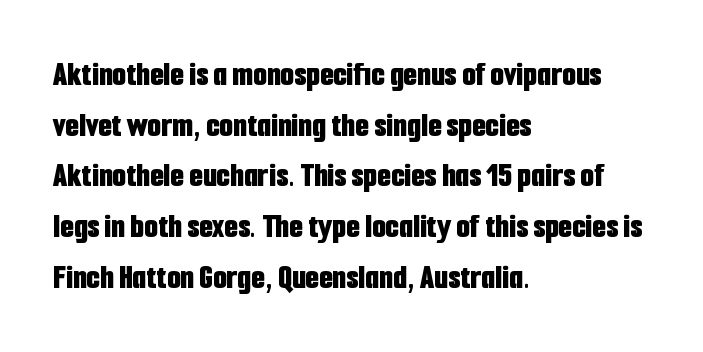
Q: Is the text bold? A: Yes.
Q: Is the text italic (slanted)? A: No, it is upright.
Q: Is the typeface a serif or a sans-serif typeface? A: Sans-serif.
Q: Is the text underlined? A: No.
Q: How is the paragraph aligned? A: Left-aligned.
Q: Is the spacing between letters normal or unusually wide? A: Normal.
Q: Is the spacing between lines tight, normal or loose? A: Normal.
Q: Width (condensed, normal, or wide)? A: Condensed.
Q: Stroke contrast? A: Low.
Q: x-height? A: Medium.
Q: Monospaced? A: No.
